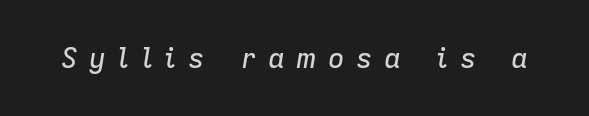
{"italic": "yes", "lean": "right", "slant_degrees": 9, "width": "normal", "stroke_contrast": "low", "x_height": "medium", "monospaced": "no", "underline": "no", "letter_spacing": "wide", "letter_spacing_em": 0.4, "glyph_px": 28}
